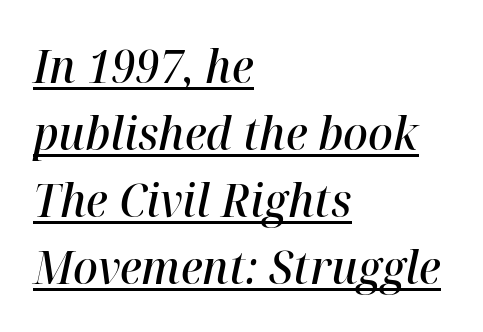
Q: Is the text bold? A: Semi-bold.
Q: Is the text italic (slanted)? A: Yes, it leans right by about 12 degrees.
Q: Is the text underlined? A: Yes.
Q: How is the paragraph aligned? A: Left-aligned.
Q: Is the spacing between letters normal or unusually wide? A: Normal.
Q: Is the spacing between lines tight, normal or loose? A: Normal.
Q: Width (condensed, normal, or wide)? A: Normal.
Q: Stroke contrast? A: High.
Q: x-height? A: Medium.
Q: Monospaced? A: No.
